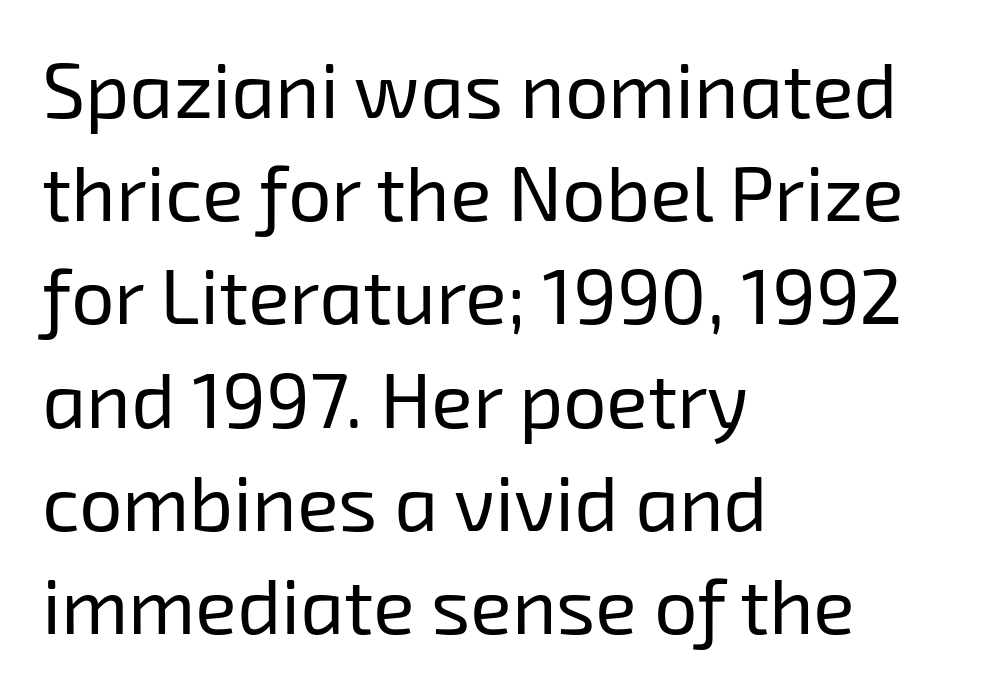
{"serif": "no", "bold": "no", "weight": "regular", "width": "normal", "stroke_contrast": "low", "x_height": "medium", "monospaced": "no", "underline": "no", "align": "left", "line_spacing": "normal", "line_spacing_ratio": 1.34, "letter_spacing": "normal", "letter_spacing_em": 0.0, "glyph_px": 77}
